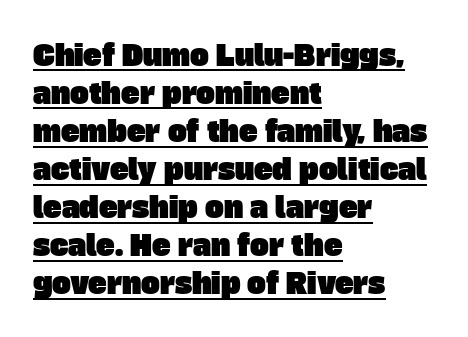
Each word holds together tightly as a unit, with standard inter-letter gaps. Examine the stroke ends and you'll find no serifs. The letters advance in unequal steps, a hallmark of proportional type. The block of text has a typical density, with ordinary space between rows.
